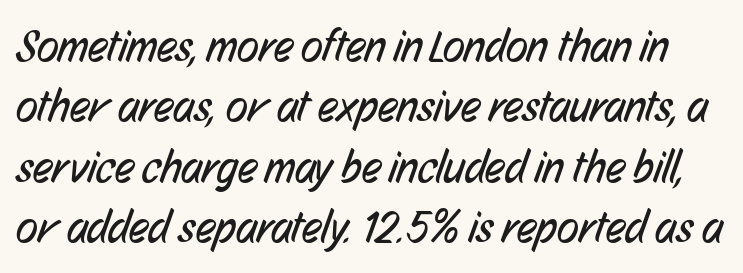
The image shows 45 px regular-weight, condensed sans-serif type; set normal line spacing (1.34x), normal letter spacing, not underlined; low stroke contrast and a medium x-height.
